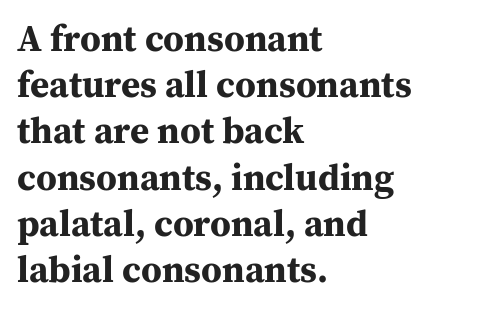
{"serif": "yes", "italic": "no", "bold": "yes", "weight": "bold", "width": "normal", "stroke_contrast": "medium", "x_height": "medium", "monospaced": "no", "underline": "no", "align": "left", "line_spacing": "normal", "line_spacing_ratio": 1.25, "letter_spacing": "normal", "letter_spacing_em": 0.0, "glyph_px": 37}
